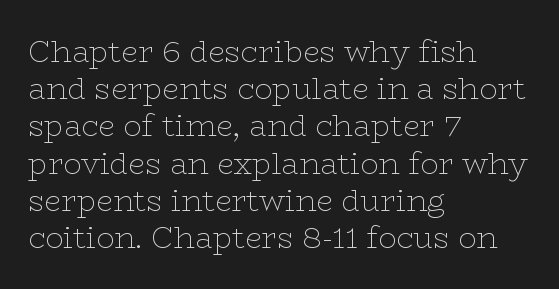
{"serif": "yes", "italic": "no", "bold": "no", "weight": "thin", "width": "wide", "stroke_contrast": "low", "x_height": "medium", "monospaced": "no", "underline": "no", "align": "left", "line_spacing_ratio": 1.24, "letter_spacing": "normal", "letter_spacing_em": 0.0, "glyph_px": 30}
